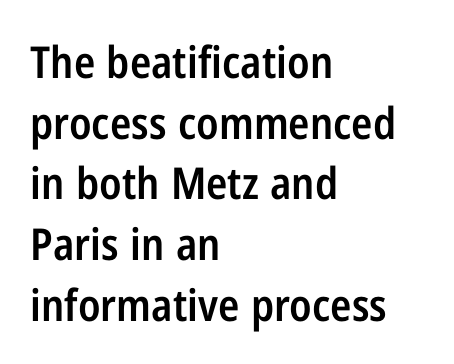
Q: Is the text bold? A: Semi-bold.
Q: Is the text italic (slanted)? A: No, it is upright.
Q: Is the typeface a serif or a sans-serif typeface? A: Sans-serif.
Q: Is the text underlined? A: No.
Q: How is the paragraph aligned? A: Left-aligned.
Q: Is the spacing between letters normal or unusually wide? A: Normal.
Q: Is the spacing between lines tight, normal or loose? A: Normal.
Q: Width (condensed, normal, or wide)? A: Condensed.
Q: Stroke contrast? A: Low.
Q: x-height? A: Medium.
Q: Monospaced? A: No.
